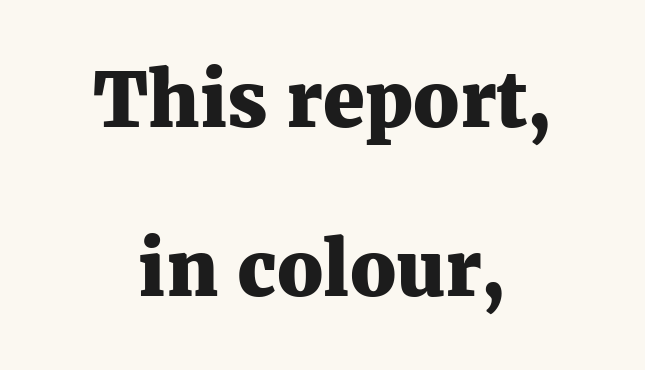
Q: Is the text bold? A: Yes.
Q: Is the text italic (slanted)? A: No, it is upright.
Q: Is the typeface a serif or a sans-serif typeface? A: Serif.
Q: Is the text underlined? A: No.
Q: How is the paragraph aligned? A: Centered.
Q: Is the spacing between letters normal or unusually wide? A: Normal.
Q: Is the spacing between lines tight, normal or loose? A: Loose.
Q: Width (condensed, normal, or wide)? A: Normal.
Q: Stroke contrast? A: Medium.
Q: x-height? A: Medium.
Q: Monospaced? A: No.
